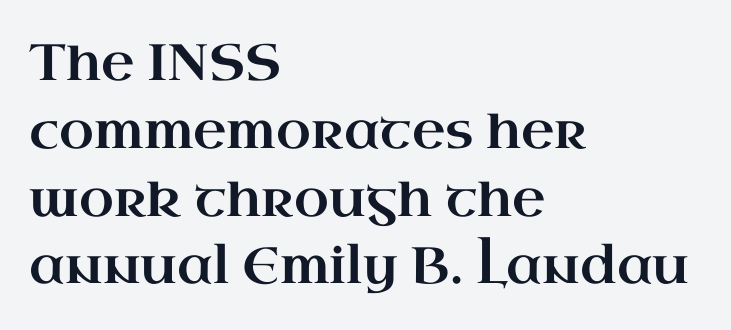
{"serif": "yes", "italic": "no", "width": "wide", "stroke_contrast": "high", "x_height": "small", "monospaced": "no", "underline": "no", "align": "left", "line_spacing": "normal", "line_spacing_ratio": 1.33, "letter_spacing": "normal", "letter_spacing_em": 0.0, "glyph_px": 51}
